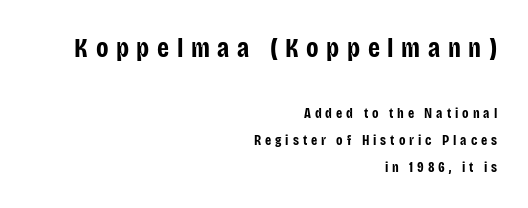
{"italic": "no", "bold": "yes", "underline": "no", "align": "right", "line_spacing": "loose", "line_spacing_ratio": 1.92, "letter_spacing": "wide", "letter_spacing_em": 0.28, "larger_block": "first", "size_ratio": 1.93, "glyph_px": 27}
